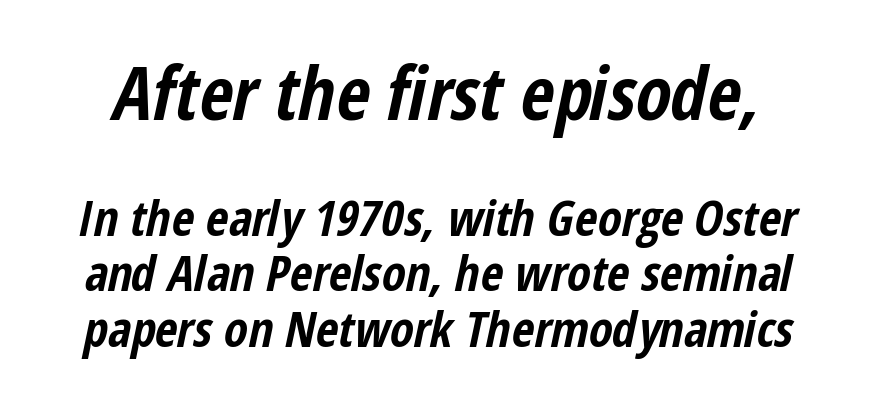
Q: Is the text bold? A: Yes.
Q: Is the text italic (slanted)? A: Yes, it leans right by about 12 degrees.
Q: Is the text underlined? A: No.
Q: Is the spacing between letters normal or unusually wide? A: Normal.
Q: Is the spacing between lines tight, normal or loose? A: Tight.
Q: Which block of text is set in a larger size, the first (top) or the second (bottom)? A: The first (top) one.
Q: Width (condensed, normal, or wide)? A: Condensed.
Q: Stroke contrast? A: Low.
Q: x-height? A: Medium.
Q: Monospaced? A: No.
